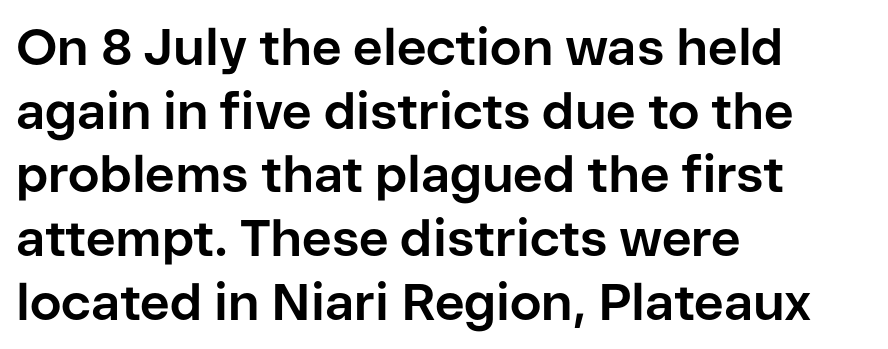
The image shows 51 px bold sans-serif type, upright; set left-aligned, normal line spacing (1.25x), normal letter spacing, not underlined; low stroke contrast and a medium x-height.
